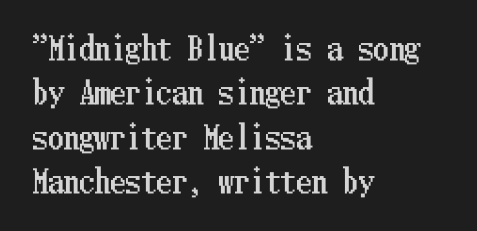
When letters stand straight like this, we call the style roman or upright. The face used here is rendered with its standard letterfit. Visually the block forms a straight wall on the left and a jagged coastline on the right. Letters rest on an invisible, unmarked baseline. The leading is moderate, giving the passage an even texture.
